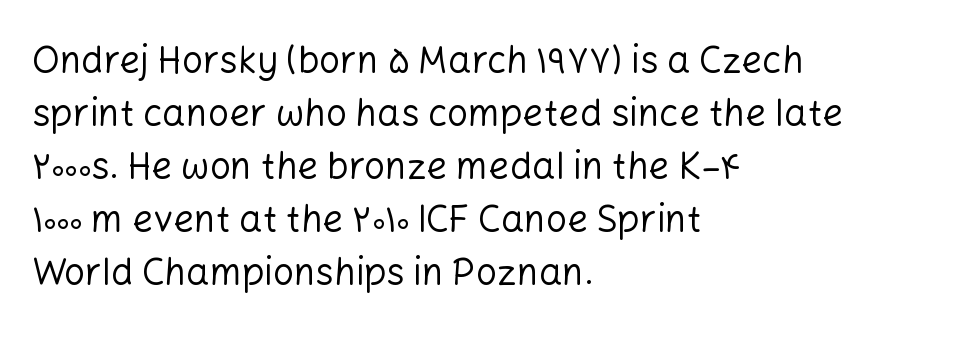
Regular leading. Stroke thickness stays within the range of a standard reading face or lighter. The passage is arranged the way most books set body copy — flush left. The rendering uses natural spacing where letterforms have individual widths. The face used here is a sans, in the tradition of grotesques and geometrics.
